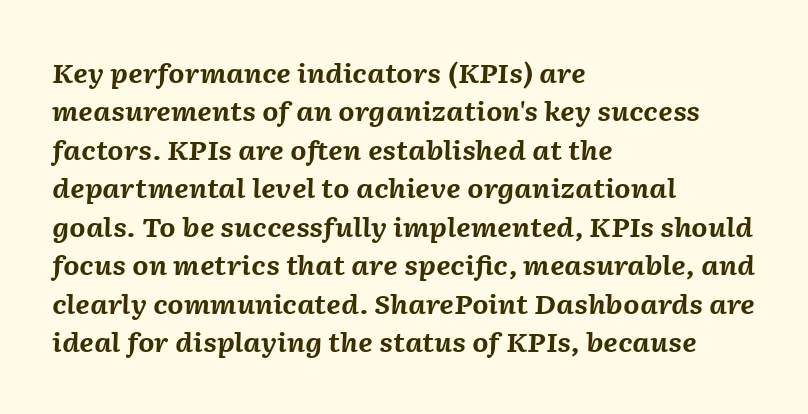
Q: Is the text bold? A: Yes.
Q: Is the text italic (slanted)? A: Yes, it leans right by about 2 degrees.
Q: Is the text underlined? A: No.
Q: How is the paragraph aligned? A: Left-aligned.
Q: Is the spacing between letters normal or unusually wide? A: Normal.
Q: Is the spacing between lines tight, normal or loose? A: Normal.
